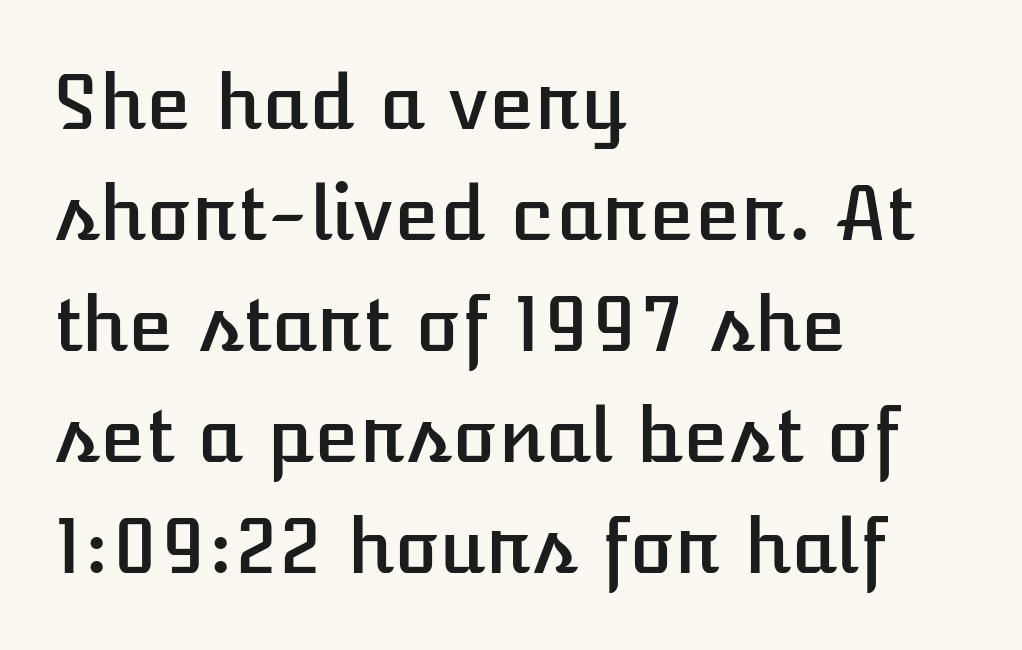
The image shows 74 px text type, upright; set left-aligned, normal line spacing (1.5x), normal letter spacing, not underlined; low stroke contrast and a medium x-height.
